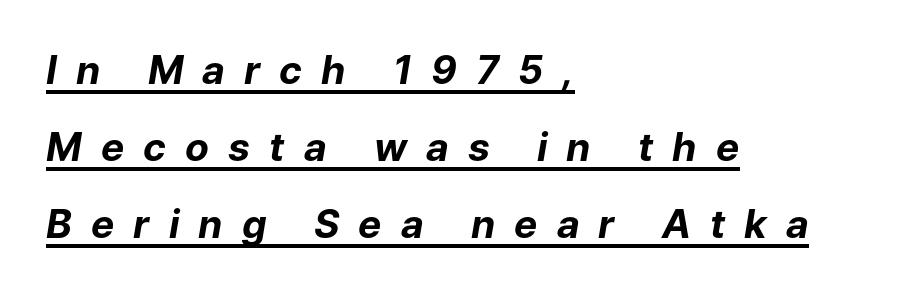
The image shows 39 px bold type, italic (leaning right); set left-aligned, loose line spacing (1.97x), unusually wide letter spacing (+0.49 em), underlined; low stroke contrast and a medium x-height.
